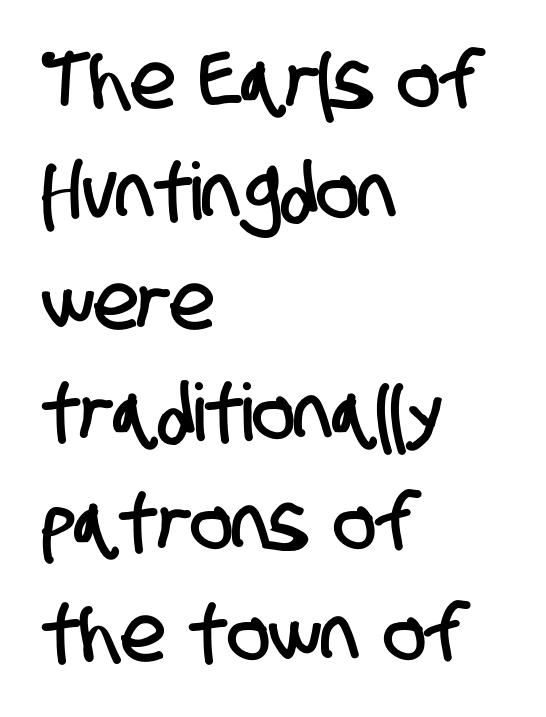
{"serif": "no", "width": "condensed", "stroke_contrast": "low", "x_height": "large", "monospaced": "no", "underline": "no", "align": "left", "line_spacing": "normal", "line_spacing_ratio": 1.4, "letter_spacing": "normal", "letter_spacing_em": 0.0, "glyph_px": 79}
